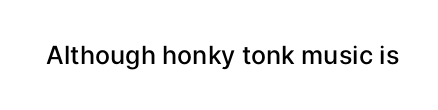
Q: Is the text bold? A: Semi-bold.
Q: Is the text italic (slanted)? A: No, it is upright.
Q: Is the text underlined? A: No.
Q: Is the spacing between letters normal or unusually wide? A: Normal.
